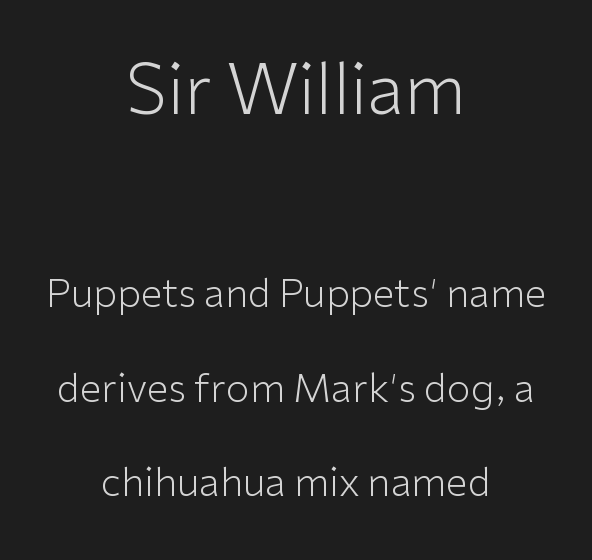
Check where the strokes stop: nothing finishes them off — pure sans. Underlining? Definitely not there. Default kerning and tracking; the words read as compact shapes. Does the copy run flush right? No — it is centered line by line.
